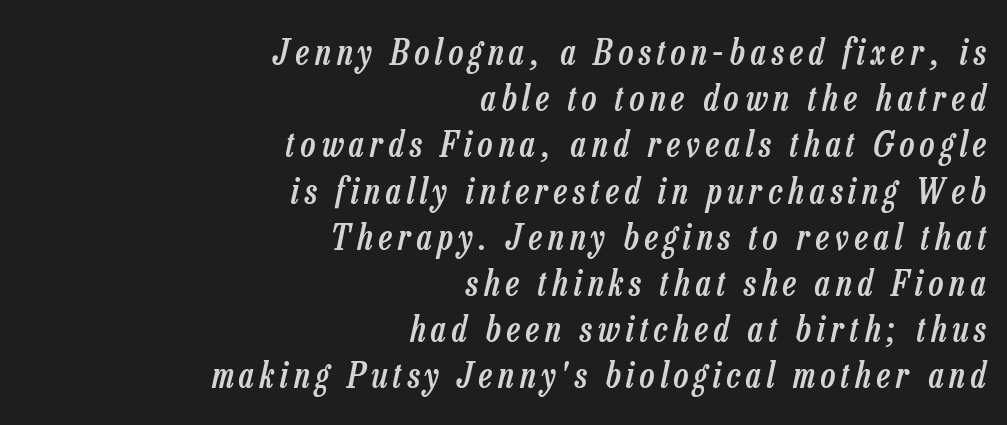
The image shows 35 px semibold, condensed type, italic (leaning right); set right-aligned, normal line spacing (1.32x), not underlined; low stroke contrast and a medium x-height.
